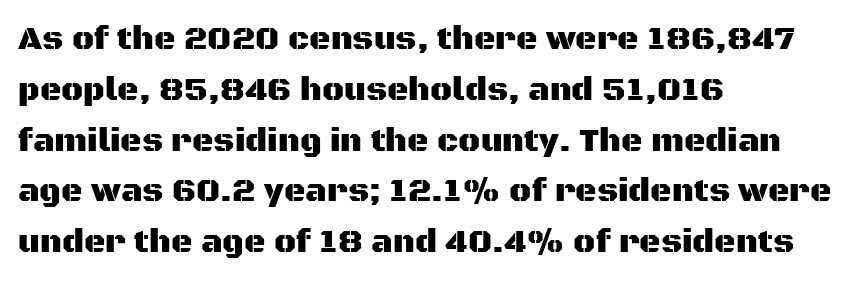
The image shows 33 px sans-serif type, upright; set left-aligned, normal line spacing (1.54x), normal letter spacing, not underlined; medium stroke contrast and a large x-height.
